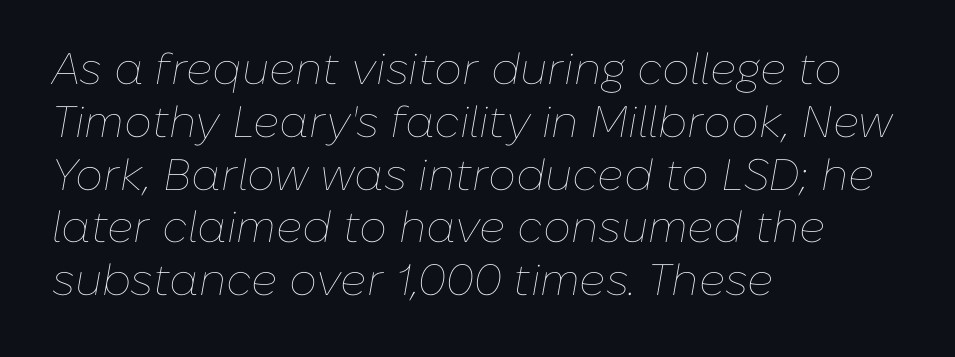
{"italic": "yes", "lean": "right", "slant_degrees": 10, "bold": "no", "weight": "thin", "width": "normal", "stroke_contrast": "low", "x_height": "medium", "monospaced": "no", "underline": "no", "align": "left", "line_spacing_ratio": 1.2, "letter_spacing": "normal", "letter_spacing_em": 0.0, "glyph_px": 44}
